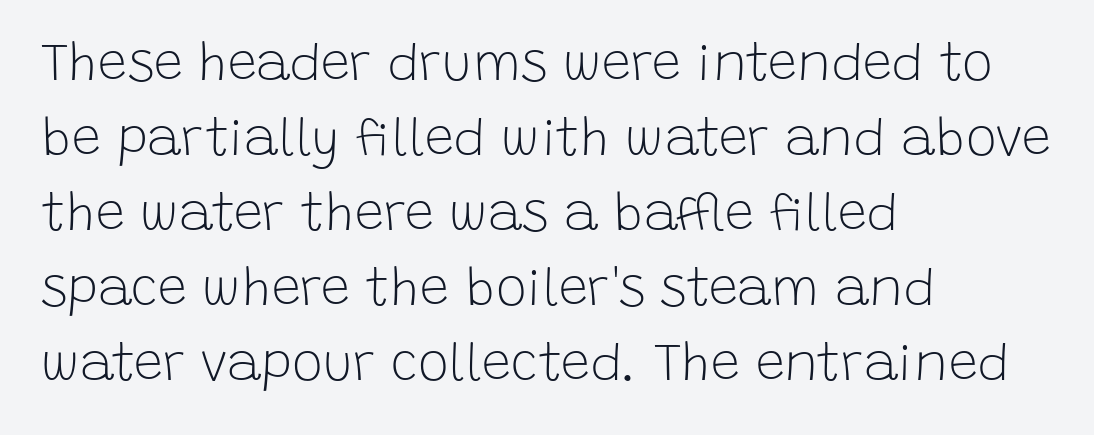
Q: Is the text bold? A: No.
Q: Is the text italic (slanted)? A: No, it is upright.
Q: Is the typeface a serif or a sans-serif typeface? A: Sans-serif.
Q: Is the text underlined? A: No.
Q: How is the paragraph aligned? A: Left-aligned.
Q: Is the spacing between letters normal or unusually wide? A: Normal.
Q: Is the spacing between lines tight, normal or loose? A: Normal.
Q: Width (condensed, normal, or wide)? A: Normal.
Q: Stroke contrast? A: Low.
Q: x-height? A: Large.
Q: Monospaced? A: No.
